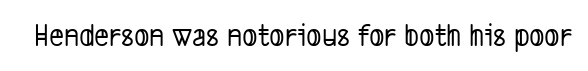
{"serif": "no", "width": "condensed", "stroke_contrast": "low", "x_height": "medium", "monospaced": "no", "underline": "no", "letter_spacing": "normal", "letter_spacing_em": 0.0, "glyph_px": 32}
